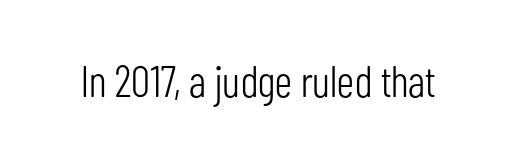
These lines are rendered in a variable-pitch font. How are the letters spaced? Ordinarily, with no added tracking. The font's upright variant was chosen for this text. The letters look calm and open, with moderate or lighter stems. Only glyphs here, with clear space below each row. In terms of letterform style, serifs are entirely absent.
